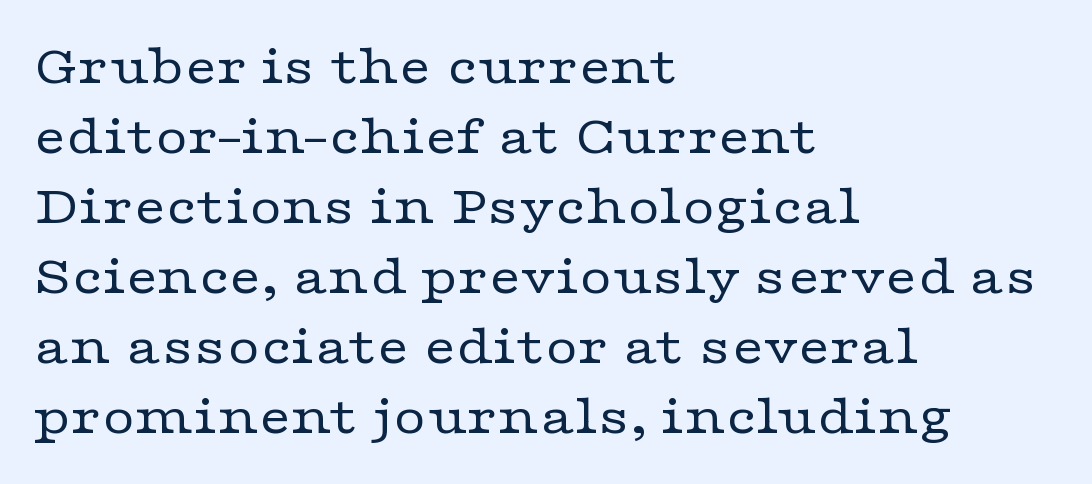
{"serif": "yes", "italic": "no", "bold": "no", "weight": "regular", "width": "wide", "stroke_contrast": "low", "x_height": "medium", "monospaced": "no", "underline": "no", "align": "left", "line_spacing": "normal", "line_spacing_ratio": 1.25, "letter_spacing": "normal", "letter_spacing_em": 0.0, "glyph_px": 56}
